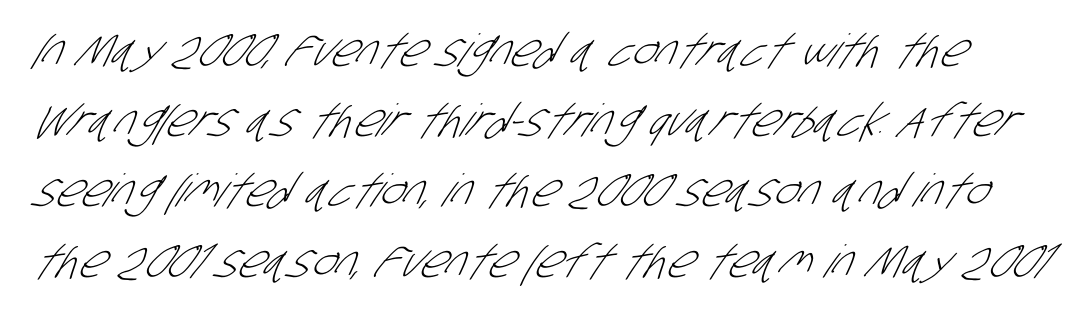
{"serif": "no", "bold": "no", "weight": "light", "width": "condensed", "stroke_contrast": "low", "x_height": "large", "monospaced": "no", "underline": "no", "line_spacing": "normal", "line_spacing_ratio": 1.56, "letter_spacing": "normal", "letter_spacing_em": 0.0, "glyph_px": 45}
